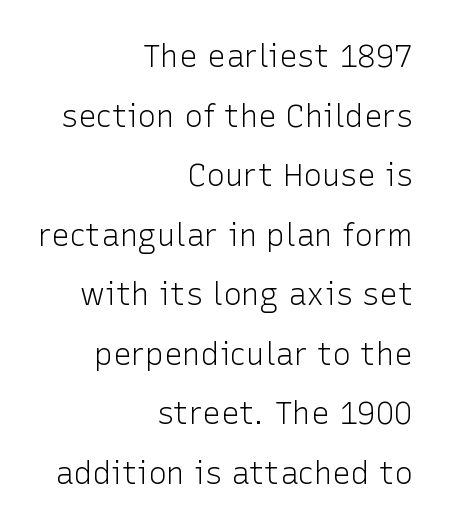
Q: Is the text bold? A: No.
Q: Is the text italic (slanted)? A: No, it is upright.
Q: Is the typeface a serif or a sans-serif typeface? A: Sans-serif.
Q: Is the text underlined? A: No.
Q: How is the paragraph aligned? A: Right-aligned.
Q: Is the spacing between letters normal or unusually wide? A: Normal.
Q: Is the spacing between lines tight, normal or loose? A: Loose.
Q: Width (condensed, normal, or wide)? A: Normal.
Q: Stroke contrast? A: Low.
Q: x-height? A: Medium.
Q: Monospaced? A: No.
